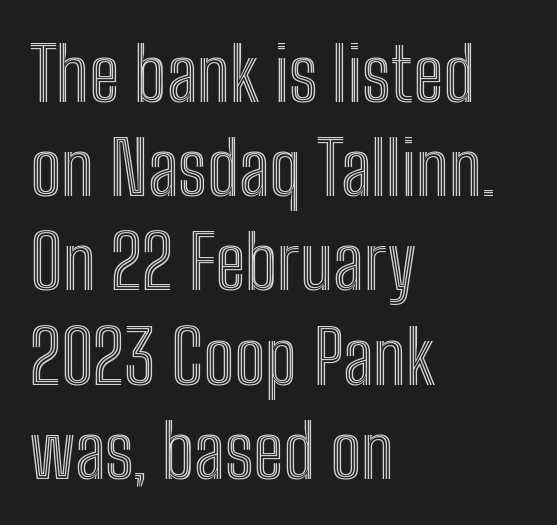
Unlike italic type, these characters show no tilt at all. The line texture is even and compact thanks to regular tracking. The face used here is proportionally spaced, like ordinary book or web type. The passage is arranged the way most books set body copy — flush left. Vertical spacing — default.
